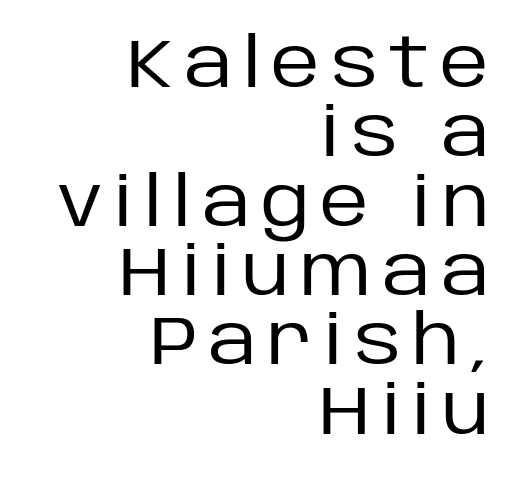
The image shows 68 px regular-weight sans-serif type, upright; set right-aligned, tight line spacing (1.02x), not underlined; low stroke contrast and a large x-height.
